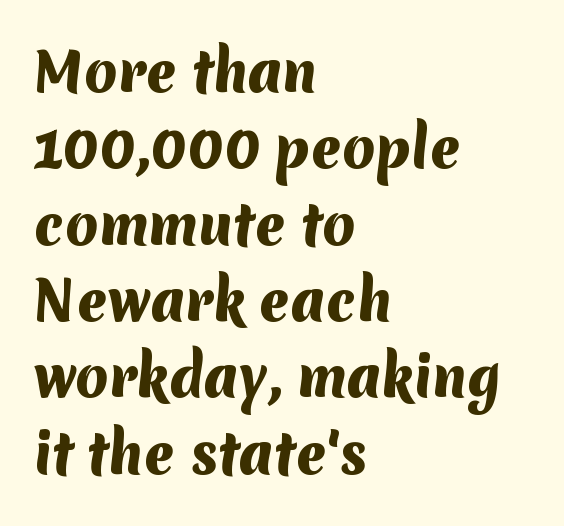
Any mark beneath the type? The region is blank. Line beginnings align vertically; line endings do not. The horizontal fit of the characters is conventional and even. Are there feet on the stems? There aren't — it's a sans.
